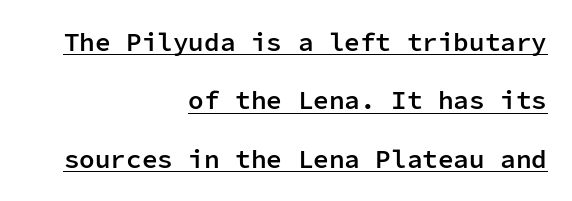
Here the glyphs are tracked normally, forming tight word shapes. Does the leading feel generous? Absolutely, it's lavish. Typesetter's note: demi weight, one step under bold. Italic: no, the glyphs are upright roman.
